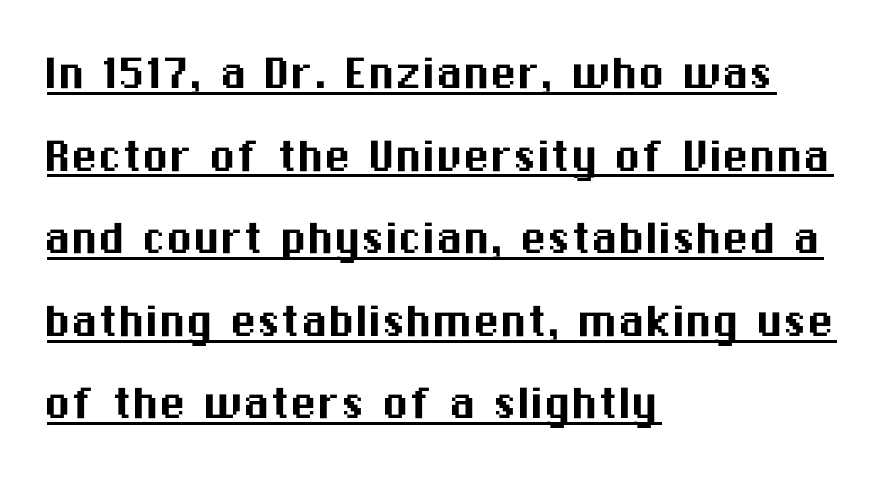
The image shows 54 px sans-serif type, upright; set left-aligned, normal line spacing (1.53x), normal letter spacing, underlined; medium stroke contrast and a medium x-height.
